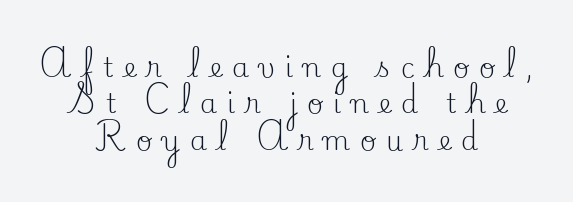
Q: Is the text bold? A: No.
Q: Is the text italic (slanted)? A: No, it is upright.
Q: Is the text underlined? A: No.
Q: How is the paragraph aligned? A: Centered.
Q: Is the spacing between letters normal or unusually wide? A: Unusually wide.
Q: Is the spacing between lines tight, normal or loose? A: Normal.
